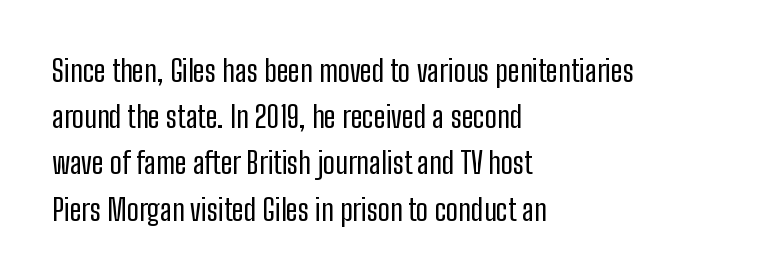
Note: no serifs on the glyphs. The specimen omits any rule beneath the text block's lines. The typeface has the unassuming heft of standard copy or less. Does the lettering tilt? It doesn't — this is upright.
